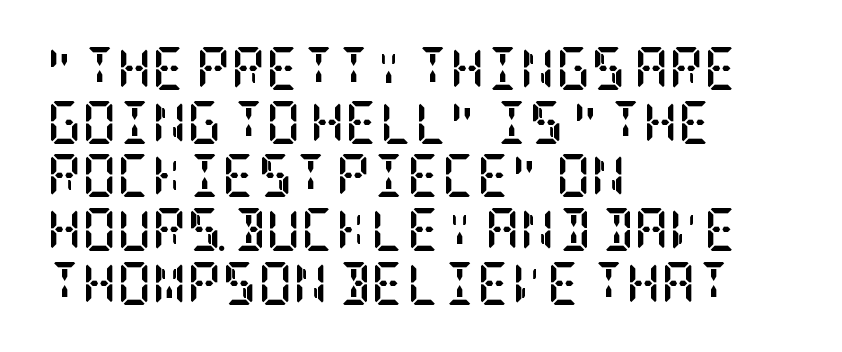
Q: Is the text bold? A: Yes.
Q: Is the text italic (slanted)? A: No, it is upright.
Q: Is the typeface a serif or a sans-serif typeface? A: Serif.
Q: Is the text underlined? A: No.
Q: How is the paragraph aligned? A: Left-aligned.
Q: Is the spacing between letters normal or unusually wide? A: Normal.
Q: Is the spacing between lines tight, normal or loose? A: Normal.
Q: Width (condensed, normal, or wide)? A: Condensed.
Q: Stroke contrast? A: Low.
Q: x-height? A: Large.
